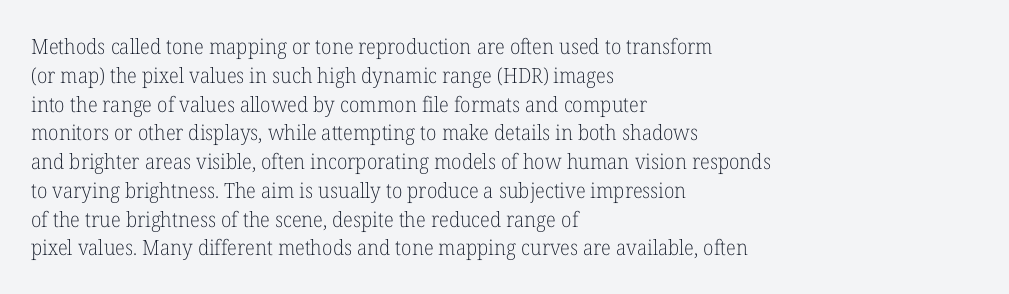
Each new line begins a customary step beneath the previous one. Stems here are at most as thick as an everyday book face. Words appear dense and cohesive because spacing is normal. Descenders hang freely into open space. The axis of the letterforms is exactly vertical.
